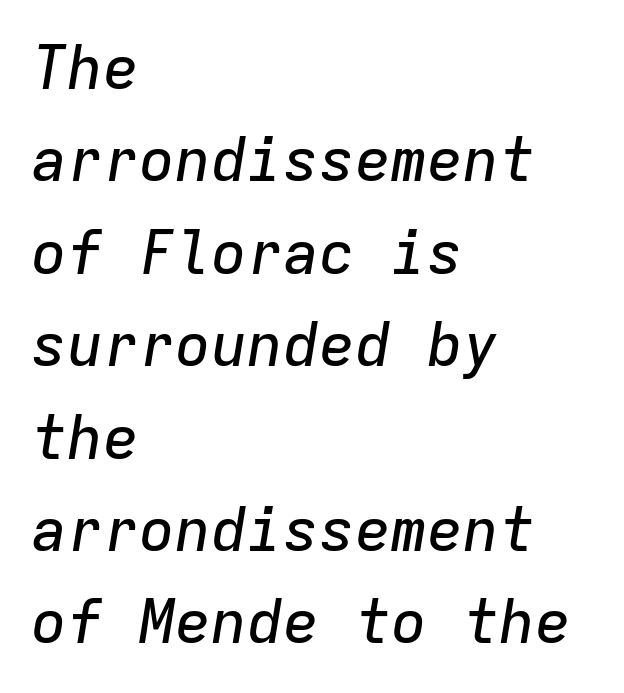
The image shows 60 px text type, italic (leaning right), monospaced; set left-aligned, normal line spacing (1.54x), normal letter spacing, not underlined; low stroke contrast and a medium x-height.
